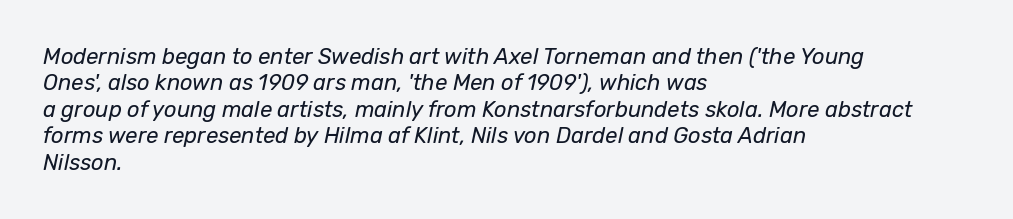
Q: Is the text bold? A: No.
Q: Is the text italic (slanted)? A: Yes, it leans right by about 12 degrees.
Q: Is the text underlined? A: No.
Q: How is the paragraph aligned? A: Left-aligned.
Q: Is the spacing between letters normal or unusually wide? A: Normal.
